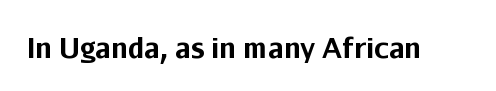
{"italic": "no", "bold": "yes", "underline": "no", "letter_spacing": "normal", "letter_spacing_em": 0.0, "glyph_px": 27}
